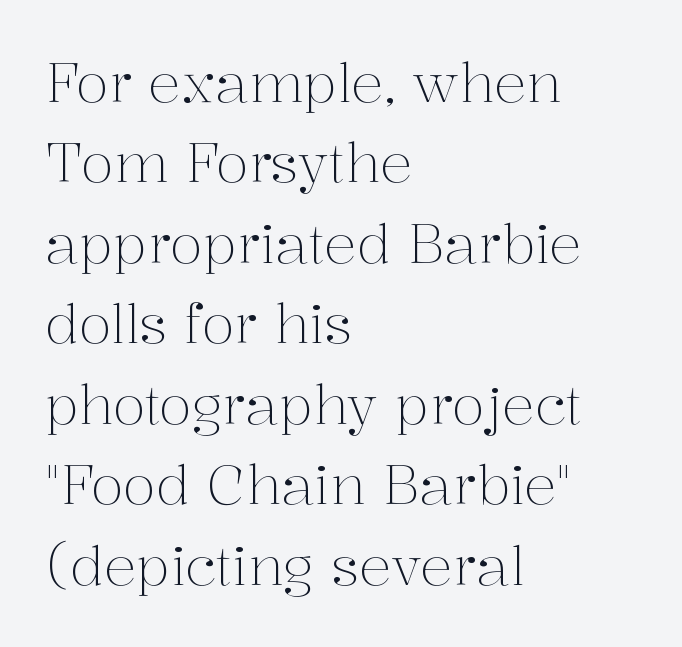
{"serif": "yes", "italic": "no", "bold": "no", "weight": "light", "width": "normal", "stroke_contrast": "medium", "x_height": "medium", "monospaced": "no", "underline": "no", "align": "left", "line_spacing": "normal", "line_spacing_ratio": 1.49, "letter_spacing": "normal", "letter_spacing_em": 0.0, "glyph_px": 54}
